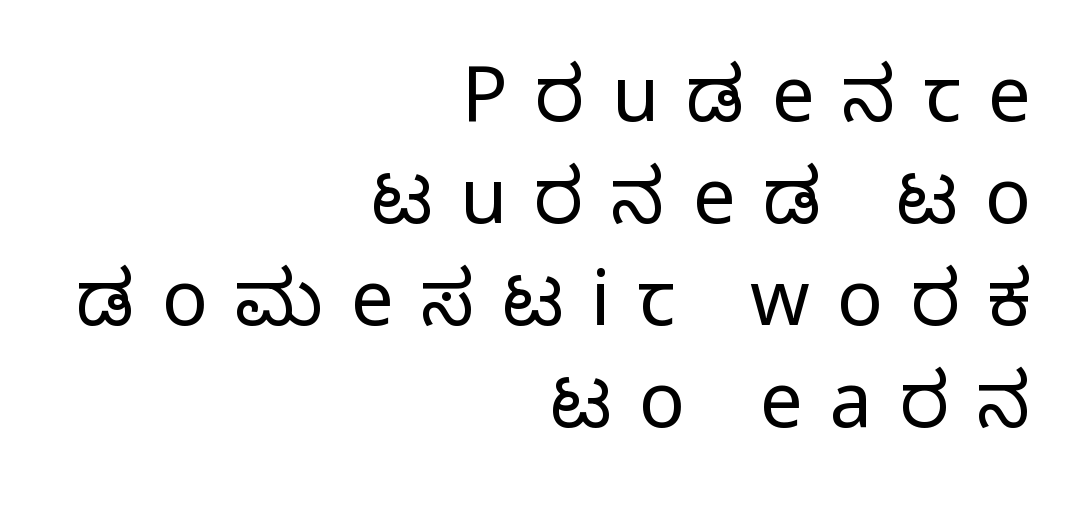
{"serif": "no", "italic": "no", "bold": "no", "weight": "light", "width": "normal", "stroke_contrast": "low", "x_height": "medium", "monospaced": "no", "underline": "no", "align": "right", "line_spacing": "normal", "line_spacing_ratio": 1.34, "letter_spacing": "wide", "letter_spacing_em": 0.36, "glyph_px": 76}
